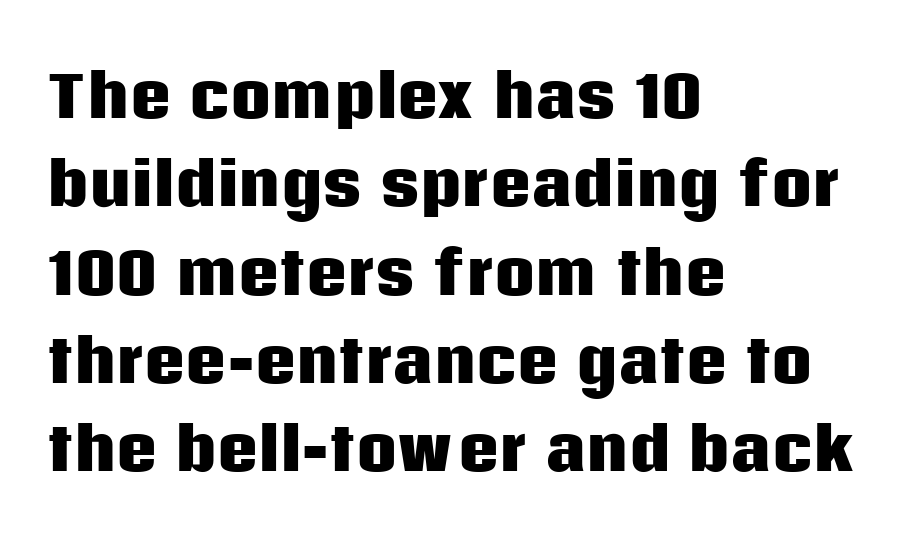
The image shows 57 px heavy sans-serif type, upright; set left-aligned, normal line spacing (1.55x), normal letter spacing, not underlined; low stroke contrast and a large x-height.
